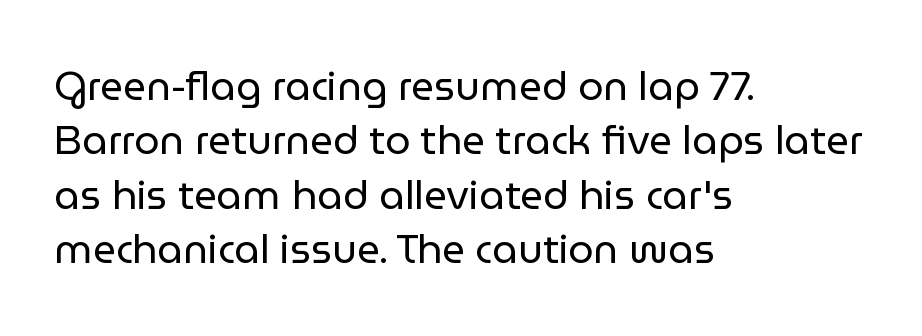
The lines sit at an ordinary, default distance from one another. The setting favours the left margin, as ordinary paragraphs usually do. Upright lettering throughout. Nothing unusual about the tracking: characters are spaced as the font intends. Here the designer chose a conventional face with non-uniform glyph widths.
